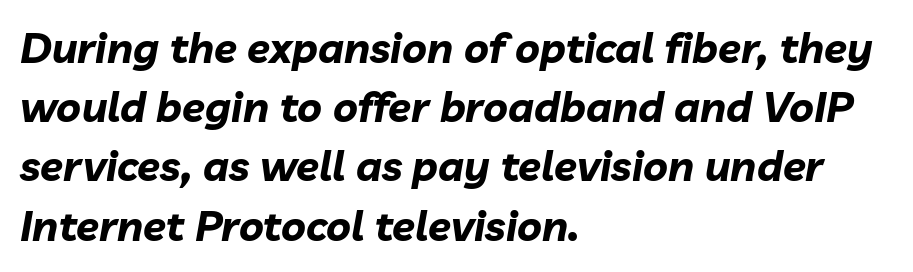
{"italic": "yes", "lean": "right", "slant_degrees": 10, "bold": "yes", "weight": "bold", "width": "normal", "stroke_contrast": "low", "x_height": "medium", "monospaced": "no", "underline": "no", "align": "left", "line_spacing": "normal", "line_spacing_ratio": 1.41, "letter_spacing": "normal", "letter_spacing_em": 0.0, "glyph_px": 42}
